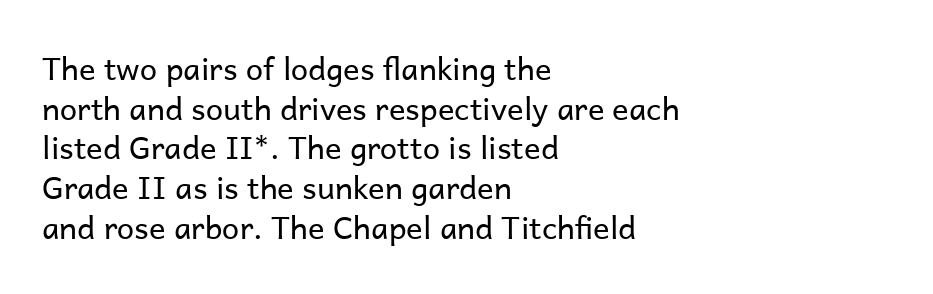
{"serif": "no", "italic": "no", "bold": "no", "weight": "regular", "width": "normal", "stroke_contrast": "low", "x_height": "medium", "monospaced": "no", "underline": "no", "align": "left", "line_spacing": "normal", "line_spacing_ratio": 1.28, "letter_spacing": "normal", "letter_spacing_em": 0.0, "glyph_px": 31}
